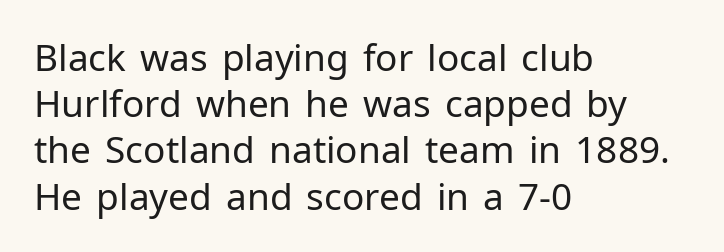
{"serif": "no", "italic": "no", "bold": "no", "weight": "regular", "width": "normal", "stroke_contrast": "low", "x_height": "medium", "monospaced": "no", "underline": "no", "align": "left", "line_spacing": "normal", "line_spacing_ratio": 1.25, "letter_spacing": "normal", "letter_spacing_em": 0.0, "glyph_px": 37}
